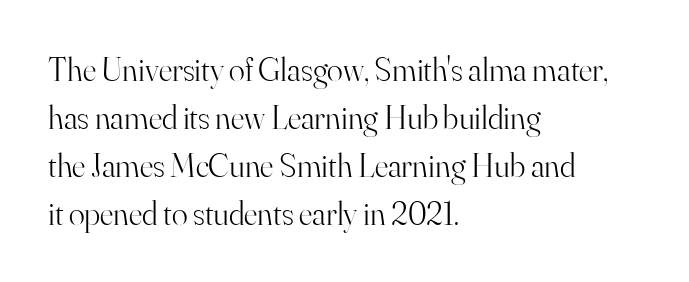
{"serif": "yes", "italic": "no", "bold": "no", "weight": "light", "width": "normal", "stroke_contrast": "high", "x_height": "small", "monospaced": "no", "underline": "no", "align": "left", "line_spacing": "normal", "line_spacing_ratio": 1.45, "letter_spacing": "normal", "letter_spacing_em": 0.0, "glyph_px": 33}
